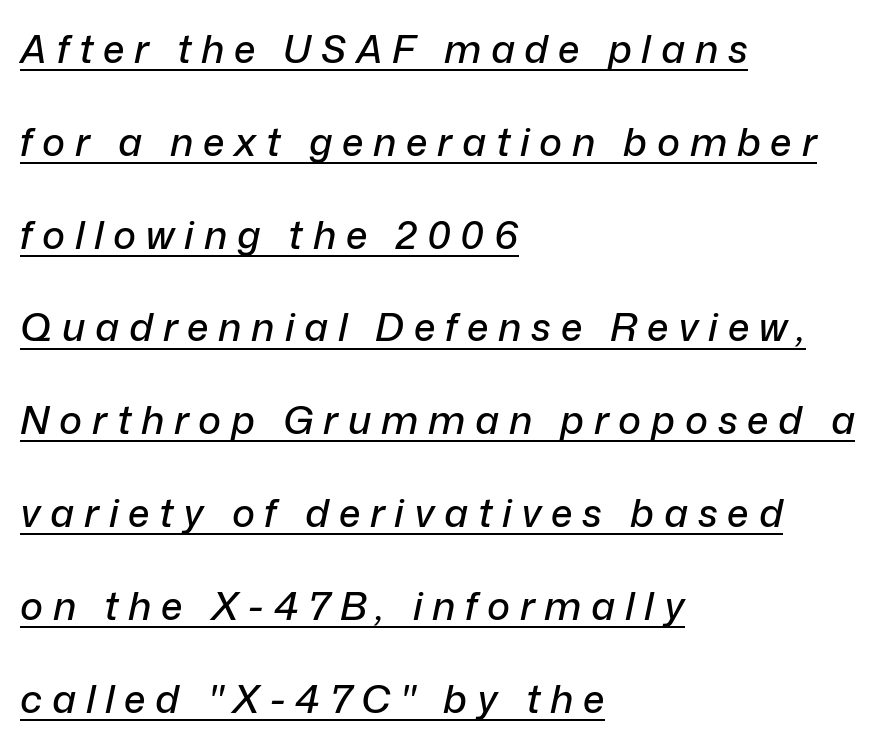
The passage shown leans; its letterforms are oblique. A typesetter would call this leading open, well beyond the default. The letters advance in unequal steps, a hallmark of proportional type. Does extra space separate the letters? Yes, quite a lot of it. The lines in this sample share a left origin and differ only in where they stop. The lettering is marked with a stroke running underneath it.
